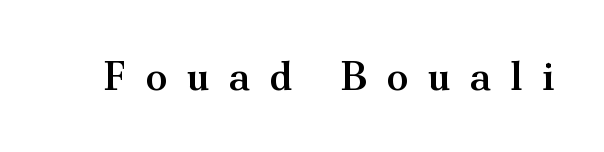
Q: Is the text bold? A: Semi-bold.
Q: Is the text italic (slanted)? A: No, it is upright.
Q: Is the typeface a serif or a sans-serif typeface? A: Serif.
Q: Is the text underlined? A: No.
Q: Is the spacing between letters normal or unusually wide? A: Unusually wide.
Q: Width (condensed, normal, or wide)? A: Normal.
Q: Stroke contrast? A: Medium.
Q: x-height? A: Small.
Q: Monospaced? A: No.
